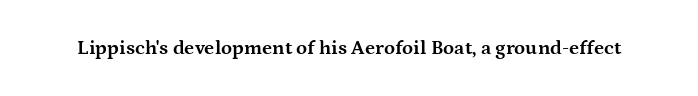
{"italic": "no", "bold": "yes", "underline": "no", "letter_spacing": "normal", "letter_spacing_em": 0.0, "glyph_px": 20}
